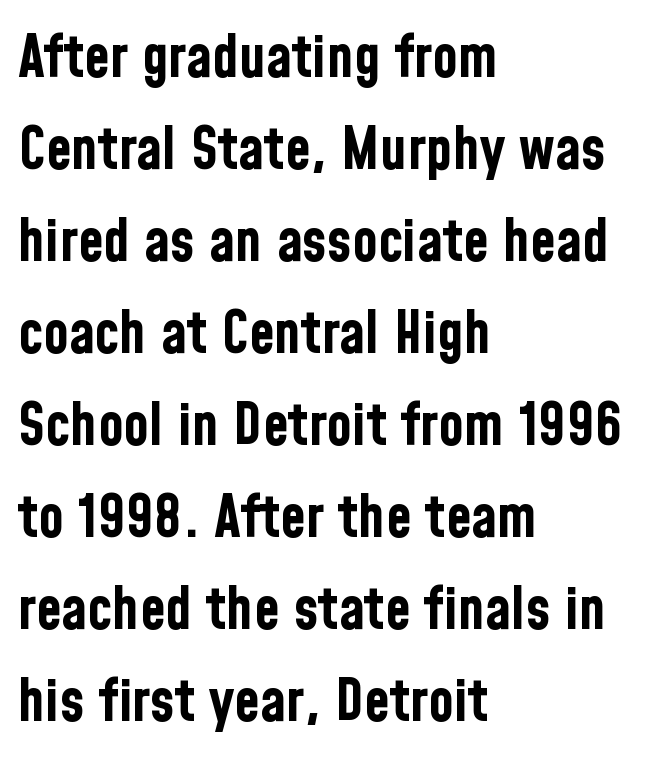
Q: Is the text bold? A: Yes.
Q: Is the text italic (slanted)? A: No, it is upright.
Q: Is the typeface a serif or a sans-serif typeface? A: Sans-serif.
Q: Is the text underlined? A: No.
Q: How is the paragraph aligned? A: Left-aligned.
Q: Is the spacing between letters normal or unusually wide? A: Normal.
Q: Is the spacing between lines tight, normal or loose? A: Normal.
Q: Width (condensed, normal, or wide)? A: Condensed.
Q: Stroke contrast? A: Low.
Q: x-height? A: Medium.
Q: Monospaced? A: No.
